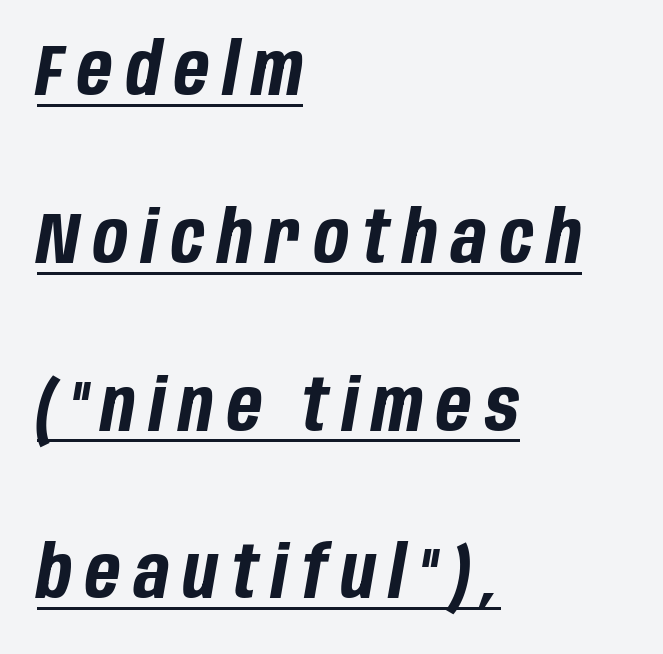
{"italic": "yes", "lean": "right", "slant_degrees": 10, "bold": "yes", "weight": "bold", "width": "condensed", "stroke_contrast": "low", "x_height": "large", "monospaced": "no", "underline": "yes", "align": "left", "line_spacing": "loose", "line_spacing_ratio": 2.33, "glyph_px": 72}
